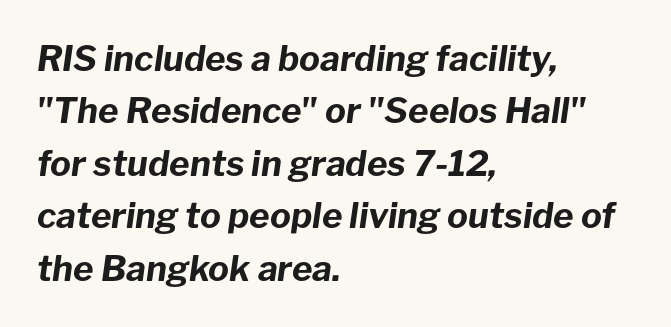
Q: Is the text bold? A: Yes.
Q: Is the text italic (slanted)? A: Yes, it leans right by about 8 degrees.
Q: Is the text underlined? A: No.
Q: How is the paragraph aligned? A: Left-aligned.
Q: Is the spacing between letters normal or unusually wide? A: Normal.
Q: Is the spacing between lines tight, normal or loose? A: Normal.
Q: Width (condensed, normal, or wide)? A: Normal.
Q: Stroke contrast? A: Low.
Q: x-height? A: Medium.
Q: Monospaced? A: No.
